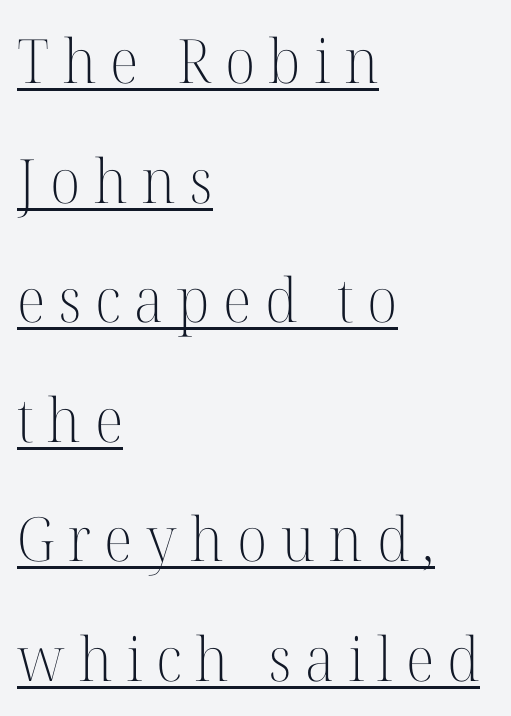
The strokes are not fattened; the text isn't bold. Horizontal alignment here is leftward, the default for most running prose. There is plenty of visible air inserted between adjacent glyphs. The lines are spread far apart with generous leading. Is there an underline? Yes — a line sits under the letters. Style check: upright.
